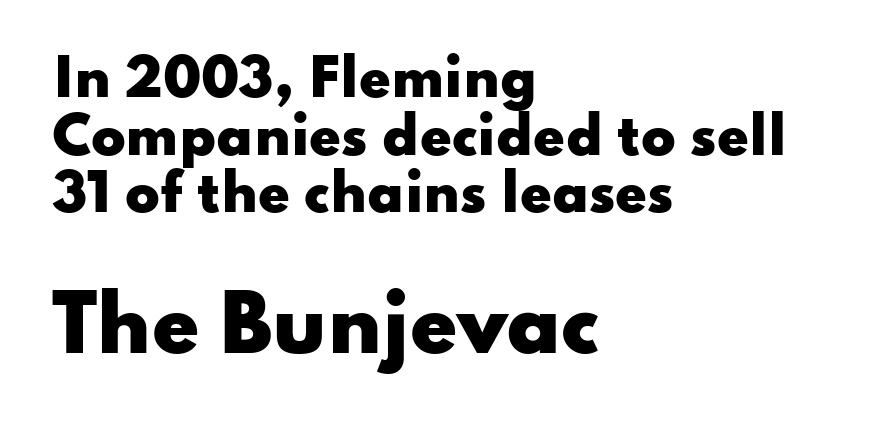
The face used here is proportionally spaced, like ordinary book or web type. Notice how thick the strokes are: this is what a full bold looks like. The passage shown is not underscored anywhere. In terms of letterform style, serifs are entirely absent.
